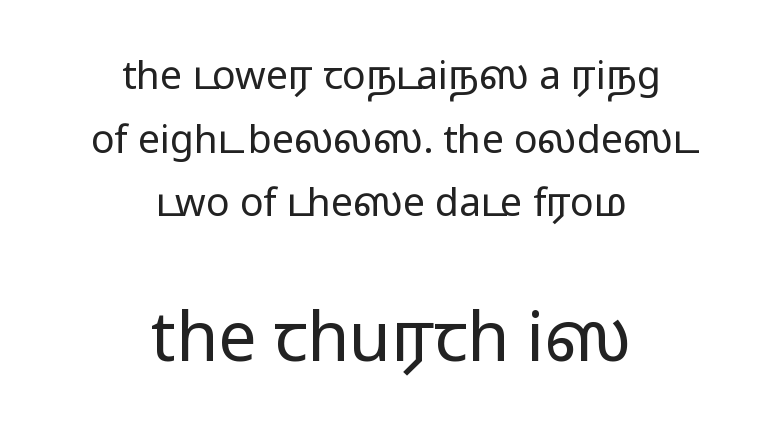
Leading: standard. The tracking reads as untouched default to a designer's eye. Italic? Not at all — the glyphs are vertical. Leftover space on each line is divided equally before and after the words. The characters are drawn with everyday or finer stroke widths.
